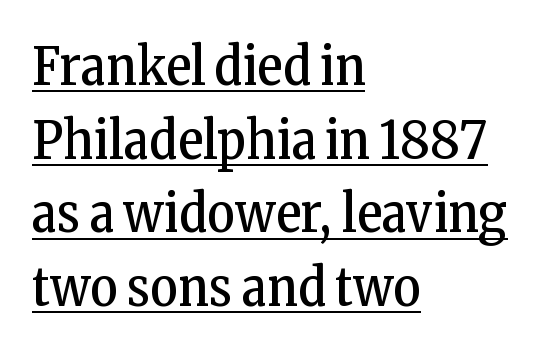
Q: Is the text bold? A: No.
Q: Is the text italic (slanted)? A: No, it is upright.
Q: Is the typeface a serif or a sans-serif typeface? A: Serif.
Q: Is the text underlined? A: Yes.
Q: How is the paragraph aligned? A: Left-aligned.
Q: Is the spacing between letters normal or unusually wide? A: Normal.
Q: Is the spacing between lines tight, normal or loose? A: Normal.
Q: Width (condensed, normal, or wide)? A: Condensed.
Q: Stroke contrast? A: Low.
Q: x-height? A: Medium.
Q: Monospaced? A: No.
